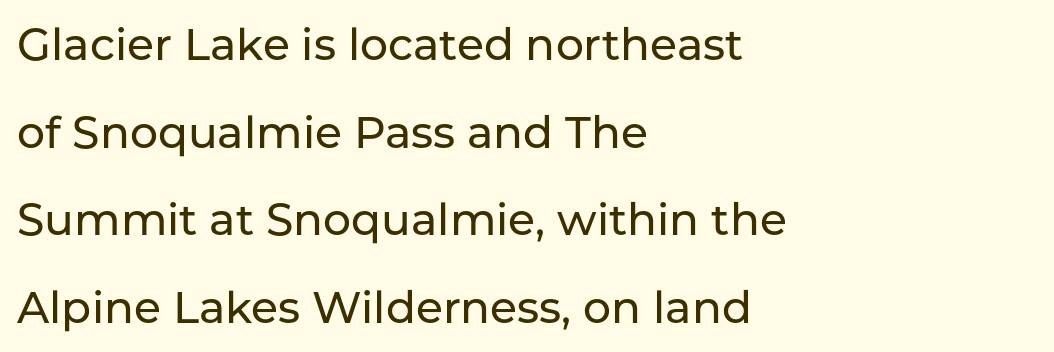
Honestly, the letter spacing is just normal — you wouldn't notice it. Every row of glyphs begins at an identical x-position on the left. Horizontal bands of white between lines are thick stripes. Unlike a traditional serif, this face leaves its strokes unadorned. Is this a fixed-width face? No — the glyphs have proportional, varying widths. A roman cut, with each character standing at attention.
